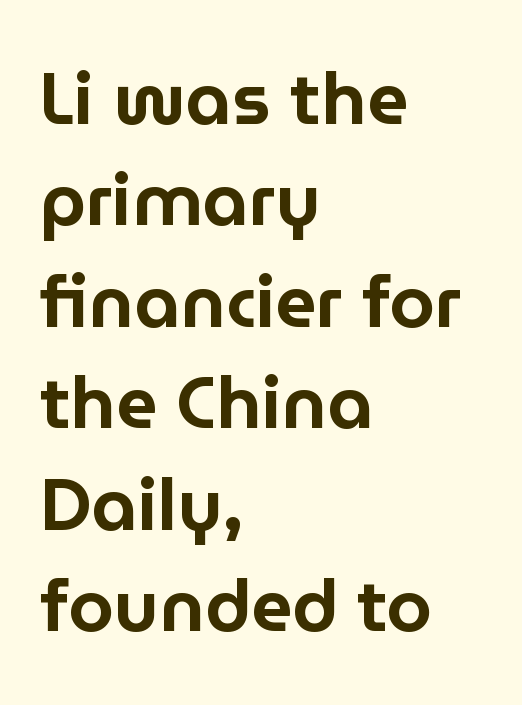
The image shows 73 px sans-serif type, upright; set left-aligned, normal line spacing (1.39x), normal letter spacing, not underlined; low stroke contrast and a medium x-height.
